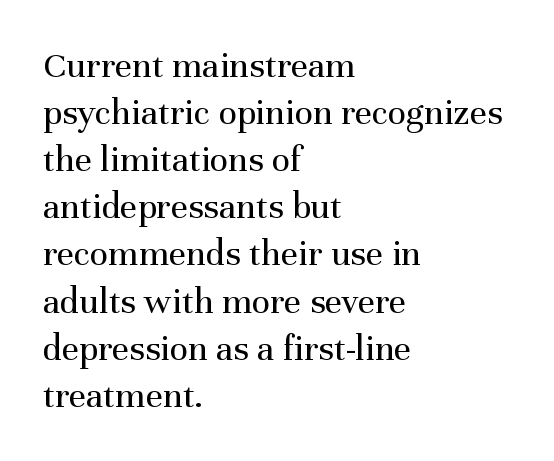
Nothing heavy about these letters — not bold at all. Descenders are the only things crossing below the line. Small tapered or slab feet sit at the stroke ends, so this counts as serif. Quick note: not italic, upright. Proportional: the letters do not fall into vertical columns. A student would call this left alignment; a typographer would say flush left, rag right.
